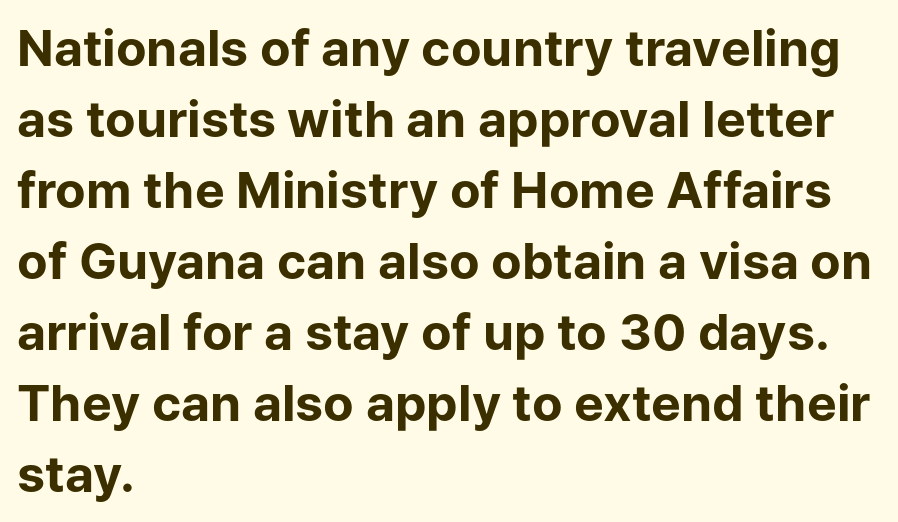
The image shows 50 px bold sans-serif type, upright; set left-aligned, normal line spacing (1.42x), normal letter spacing, not underlined; low stroke contrast and a medium x-height.
